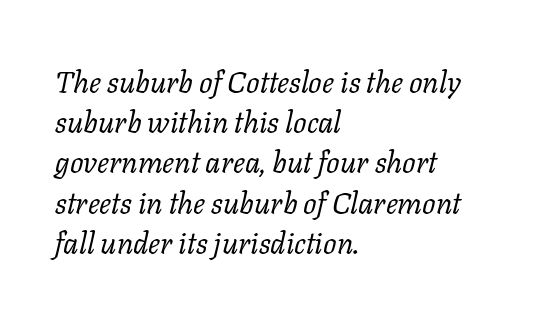
{"serif": "yes", "italic": "yes", "lean": "right", "slant_degrees": 11, "bold": "no", "weight": "regular", "width": "normal", "stroke_contrast": "low", "x_height": "medium", "monospaced": "no", "underline": "no", "align": "left", "line_spacing": "normal", "line_spacing_ratio": 1.34, "letter_spacing": "normal", "letter_spacing_em": 0.0, "glyph_px": 30}
